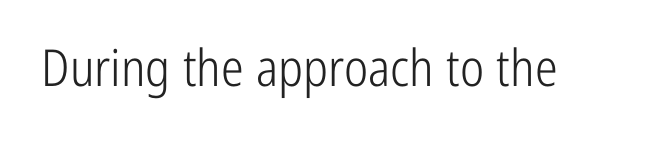
The image shows 51 px light, condensed sans-serif type, upright; set normal letter spacing, not underlined; low stroke contrast and a medium x-height.
